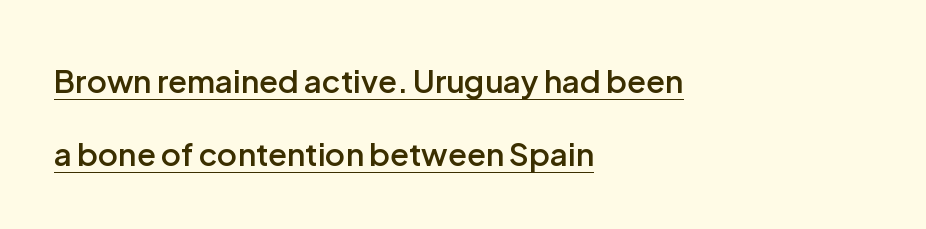
Whoever set this chose breathing room over compactness in the vertical rhythm. Proportional: the letters do not fall into vertical columns. Each letter's strokes conclude bluntly, with no projecting serifs. Designer's note — italics off, roman on. Standard letterfit; no display-style spreading of the glyphs.
